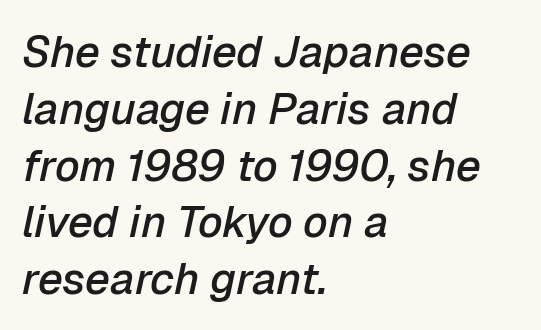
{"italic": "yes", "lean": "right", "slant_degrees": 12, "bold": "semi", "weight": "semibold", "width": "normal", "stroke_contrast": "low", "x_height": "medium", "monospaced": "no", "underline": "no", "align": "left", "line_spacing": "normal", "line_spacing_ratio": 1.29, "letter_spacing": "normal", "letter_spacing_em": 0.0, "glyph_px": 44}
